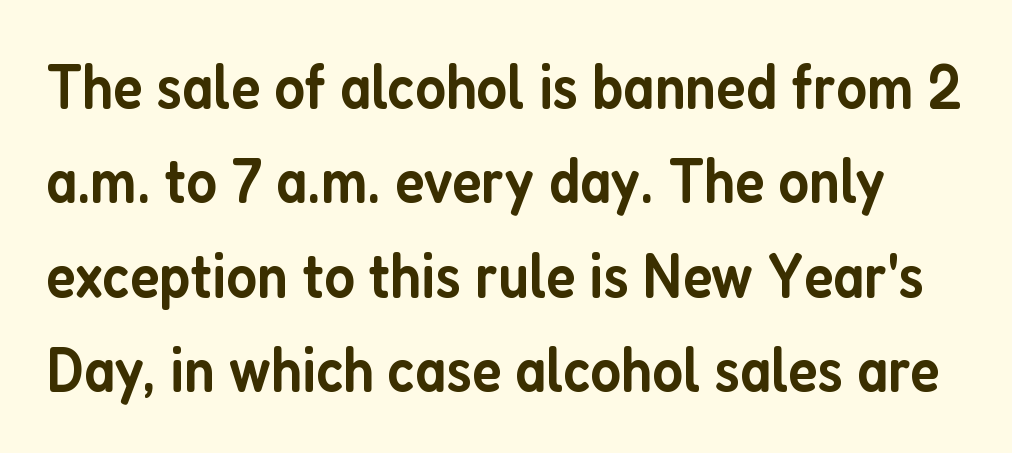
The image shows 63 px semibold, condensed sans-serif type, upright; set normal line spacing (1.5x), normal letter spacing, not underlined; low stroke contrast and a medium x-height.
